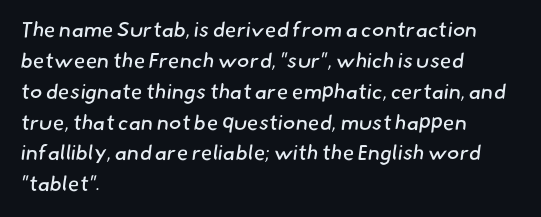
The face used here is rendered with its standard letterfit. The typesetter chose a ragged-right arrangement here. Quick note: interline space is typical. Letters rest on an invisible, unmarked baseline. The face looks like a standard text weight, possibly lighter.
